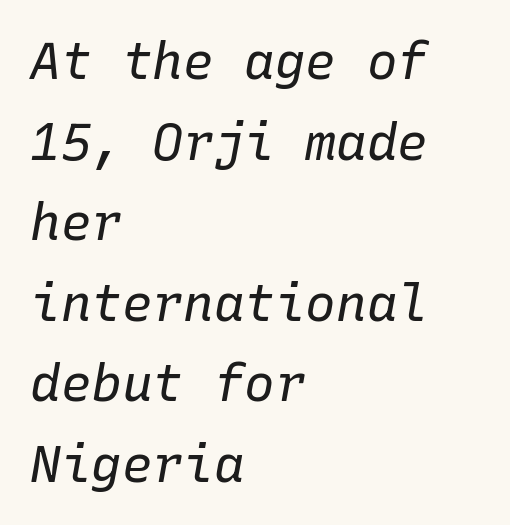
A normal amount of white space separates one row of letters from the next. The words here are not underlined. The axis of the letterforms is tilted away from vertical. The rendering uses typewriter-style spacing with identical character cells.
